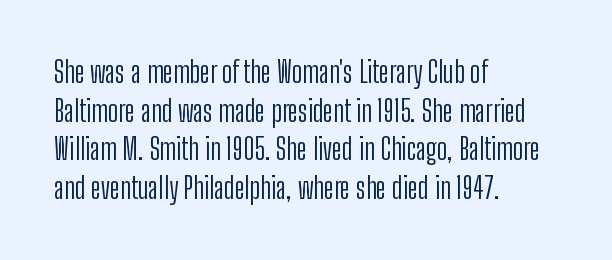
The image shows 29 px light, condensed sans-serif type, upright; set left-aligned, normal line spacing (1.33x), normal letter spacing, not underlined; low stroke contrast and a medium x-height.
